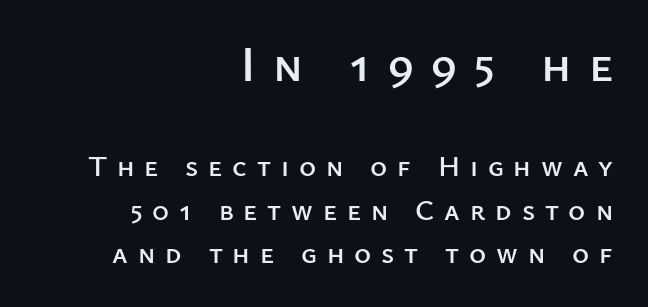
{"serif": "no", "italic": "no", "width": "normal", "stroke_contrast": "low", "x_height": "medium", "monospaced": "no", "underline": "no", "align": "right", "line_spacing": "normal", "line_spacing_ratio": 1.49, "letter_spacing": "wide", "letter_spacing_em": 0.34, "larger_block": "first", "size_ratio": 1.72, "glyph_px": 50}
